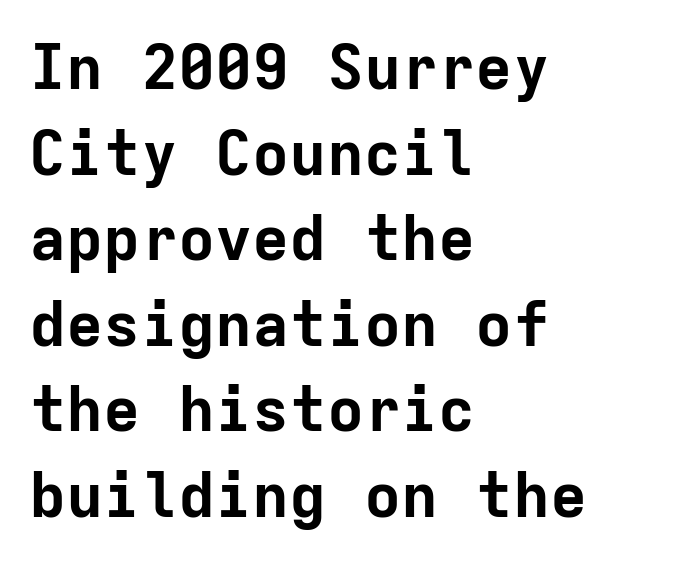
Q: Is the text bold? A: Yes.
Q: Is the text italic (slanted)? A: No, it is upright.
Q: Is the typeface a serif or a sans-serif typeface? A: Sans-serif.
Q: Is the text underlined? A: No.
Q: How is the paragraph aligned? A: Left-aligned.
Q: Is the spacing between letters normal or unusually wide? A: Normal.
Q: Is the spacing between lines tight, normal or loose? A: Normal.
Q: Width (condensed, normal, or wide)? A: Normal.
Q: Stroke contrast? A: Low.
Q: x-height? A: Medium.
Q: Monospaced? A: Yes.
